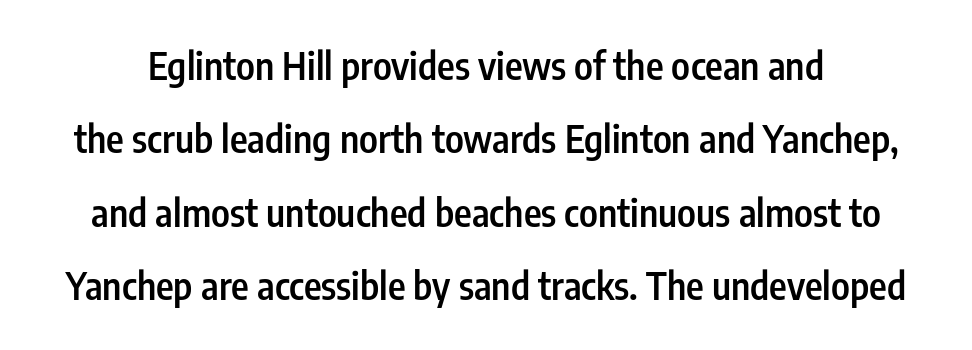
Letters rest on an invisible, unmarked baseline. A somewhat darkened texture: the type is semibold rather than bold. Stroke terminals: plain, sans-serif. Horizontal bands of white between lines are thick stripes.
